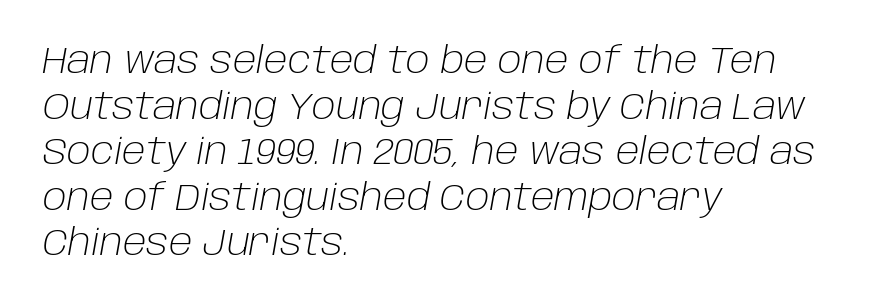
{"italic": "yes", "lean": "right", "slant_degrees": 10, "bold": "no", "weight": "light", "width": "normal", "stroke_contrast": "low", "x_height": "large", "monospaced": "no", "underline": "no", "align": "left", "line_spacing_ratio": 1.23, "letter_spacing": "normal", "letter_spacing_em": 0.0, "glyph_px": 37}
